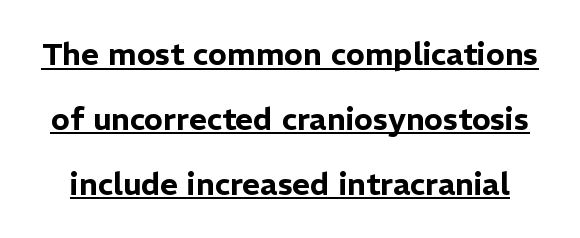
Think of a printed novel: that variable character pitch is what you see here. Does the lettering tilt? It doesn't — this is upright. Regarding serifs, this sample does without them. A continuous stroke trails under the words, as in a hyperlink. The rendering uses a large line-height, opening up the rows.
